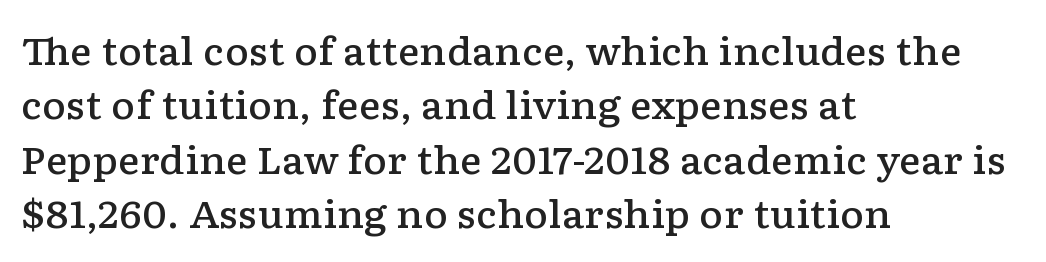
The image shows 37 px semibold, wide serif type, upright; set left-aligned, normal line spacing (1.47x), normal letter spacing, not underlined; low stroke contrast and a medium x-height.
